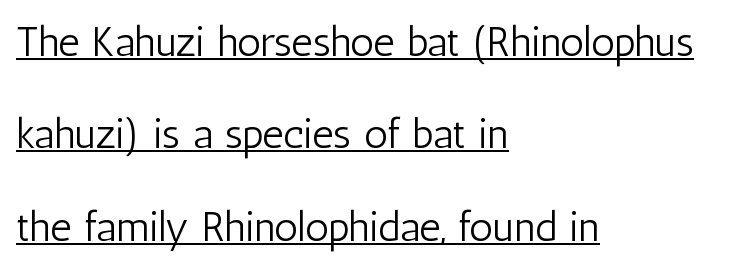
Q: Is the text bold? A: No.
Q: Is the text italic (slanted)? A: No, it is upright.
Q: Is the typeface a serif or a sans-serif typeface? A: Sans-serif.
Q: Is the text underlined? A: Yes.
Q: How is the paragraph aligned? A: Left-aligned.
Q: Is the spacing between letters normal or unusually wide? A: Normal.
Q: Is the spacing between lines tight, normal or loose? A: Loose.
Q: Width (condensed, normal, or wide)? A: Condensed.
Q: Stroke contrast? A: Low.
Q: x-height? A: Medium.
Q: Monospaced? A: No.
